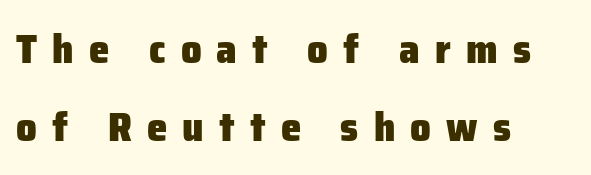
{"serif": "no", "italic": "no", "bold": "yes", "weight": "heavy", "width": "normal", "stroke_contrast": "low", "x_height": "medium", "monospaced": "no", "underline": "no", "align": "left", "line_spacing": "loose", "line_spacing_ratio": 1.9, "letter_spacing": "wide", "letter_spacing_em": 0.37, "glyph_px": 41}
